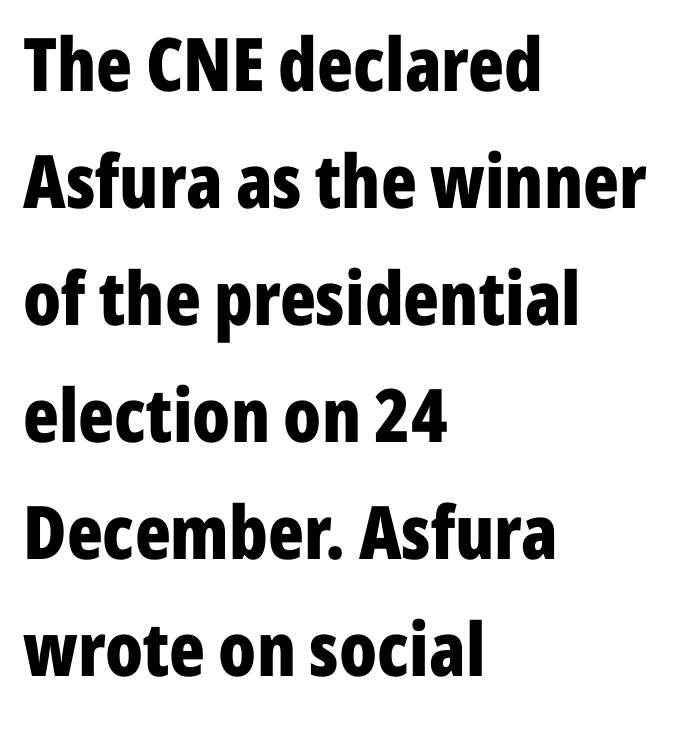
Letters rest on an invisible, unmarked baseline. Note the varied advance widths — an 'i' is clearly narrower than an 'm'. The ragged edge is on the right, which tells us the setting is flush left. How heavy is the stroke? Heavy — this is a bold. The glyphs in this specimen are sans serif.
